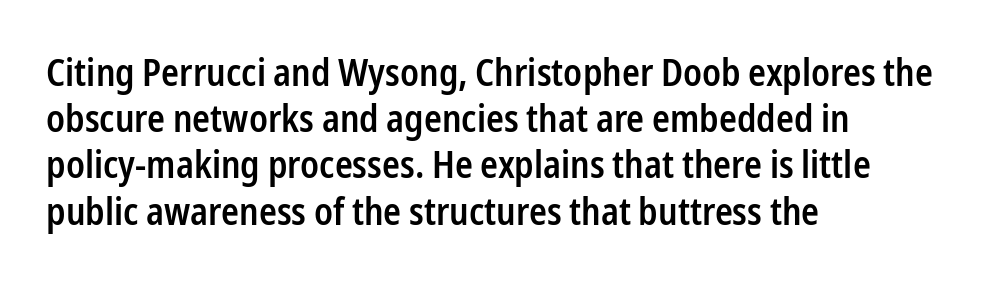
Serif or sans? Sans — the stroke terminals are bare. Line spacing here is normal. A roman cut, with each character standing at attention. Strokes here are thickened, but only to semibold level.
